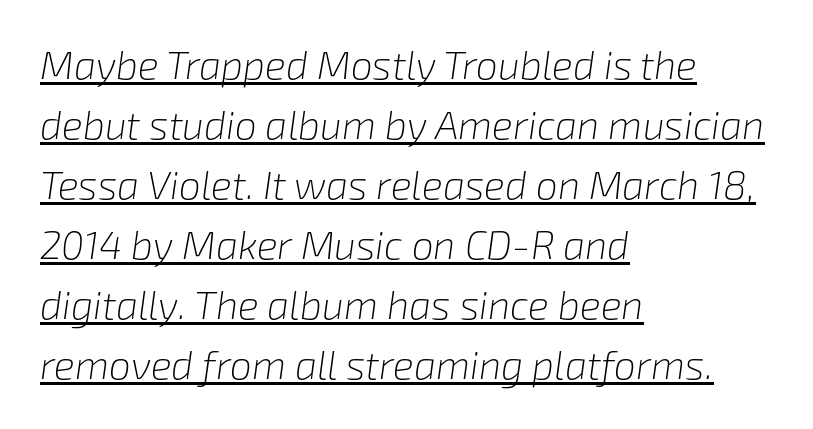
Tracking here is standard; glyphs follow each other at the usual distance. Has an underline been added? It has. Layout note: lines flush left. The strokes are not fattened; the text isn't bold. Proportional: the letters do not fall into vertical columns.
